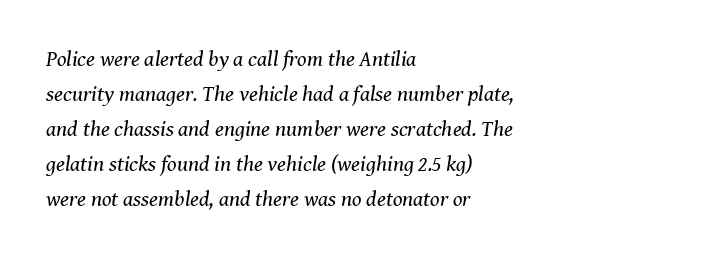
Q: Is the text bold? A: No.
Q: Is the text italic (slanted)? A: Yes, it leans right by about 8 degrees.
Q: Is the text underlined? A: No.
Q: How is the paragraph aligned? A: Left-aligned.
Q: Is the spacing between letters normal or unusually wide? A: Normal.
Q: Is the spacing between lines tight, normal or loose? A: Normal.
